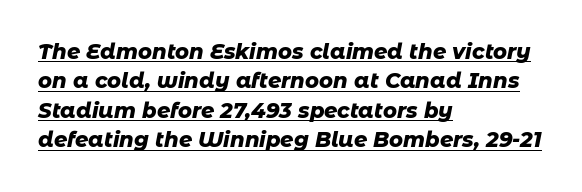
These lines keep a tight, regular rhythm from letter to letter. The words here are underlined. Is the type slanted? Yes — the strokes lean at a clear angle. Caption: multi-line text, flush left, ragged right.
